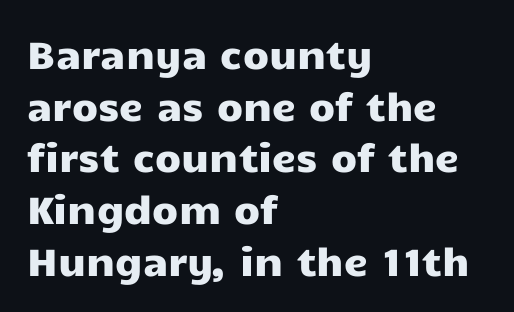
This sample uses an upright cut, with every glyph sitting square on the baseline. The paragraph shown leans on its left margin. Looks like regular typesetting: each glyph gets only the width it needs. Observe the ordinary spacing: letters are neighbours, not strangers. Interline gaps are of average width in this sample.
